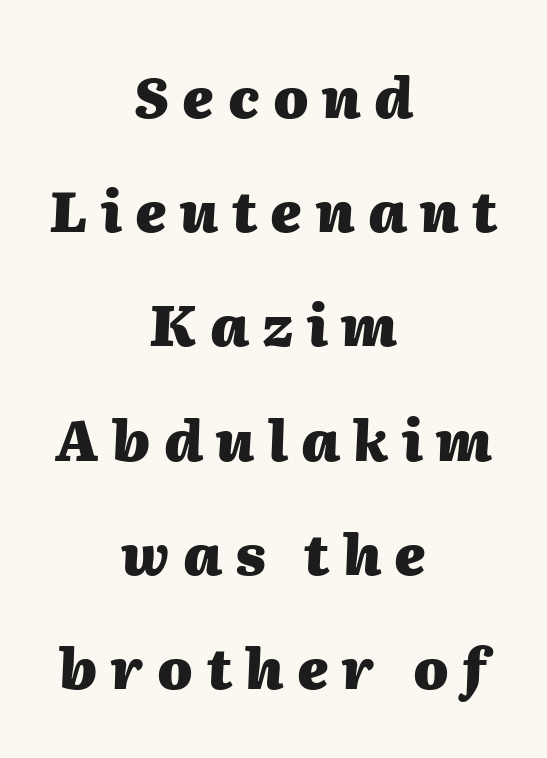
The image shows 56 px heavy type, italic (leaning right); set centered, loose line spacing (2.04x), unusually wide letter spacing (+0.24 em), not underlined; medium stroke contrast and a medium x-height.
